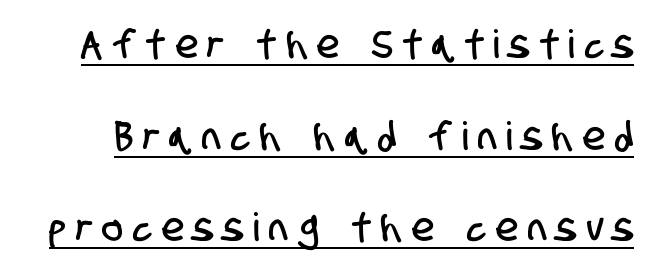
The image shows 39 px condensed sans-serif type; set loose line spacing (2.35x), unusually wide letter spacing (+0.27 em), underlined; low stroke contrast and a large x-height.
